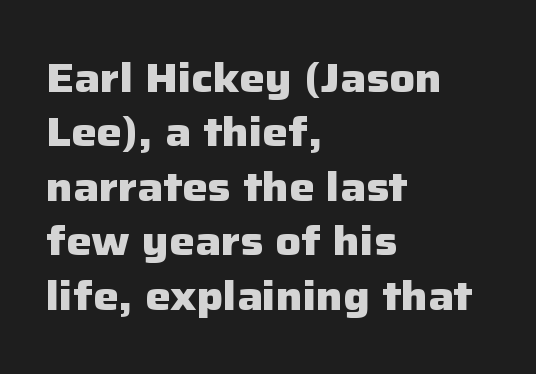
{"serif": "no", "italic": "no", "bold": "yes", "weight": "heavy", "width": "normal", "stroke_contrast": "low", "x_height": "medium", "monospaced": "no", "underline": "no", "align": "left", "line_spacing": "normal", "line_spacing_ratio": 1.36, "letter_spacing": "normal", "letter_spacing_em": 0.0, "glyph_px": 40}
